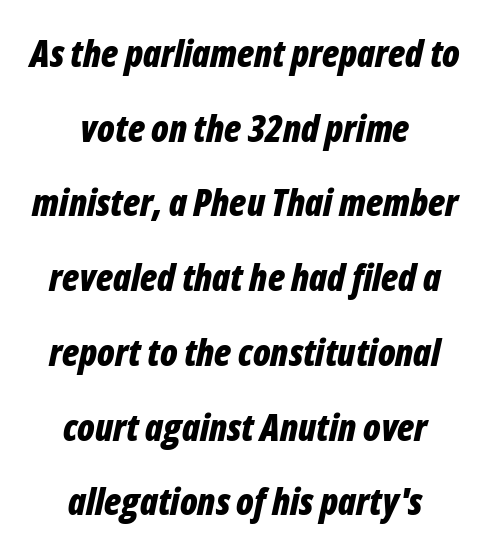
{"italic": "yes", "lean": "right", "slant_degrees": 12, "bold": "yes", "weight": "bold", "width": "condensed", "stroke_contrast": "low", "x_height": "medium", "monospaced": "no", "underline": "no", "align": "center", "line_spacing": "loose", "line_spacing_ratio": 2.02, "letter_spacing": "normal", "letter_spacing_em": 0.0, "glyph_px": 37}
